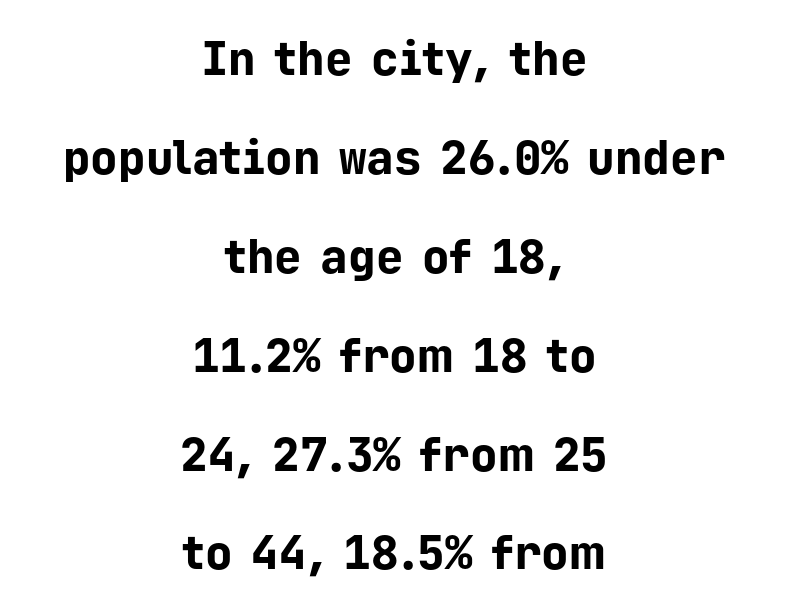
{"serif": "no", "italic": "no", "bold": "yes", "weight": "bold", "width": "normal", "stroke_contrast": "low", "x_height": "medium", "monospaced": "yes", "underline": "no", "align": "center", "line_spacing": "loose", "line_spacing_ratio": 2.15, "letter_spacing": "normal", "letter_spacing_em": 0.0, "glyph_px": 46}
